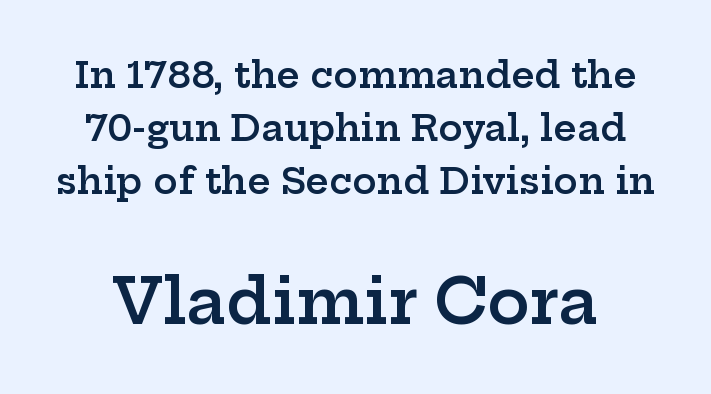
The image shows 63 px semibold, wide serif type, upright; set normal line spacing (1.47x), normal letter spacing, not underlined; the second (bottom) block is 1.75x larger; low stroke contrast and a medium x-height.
